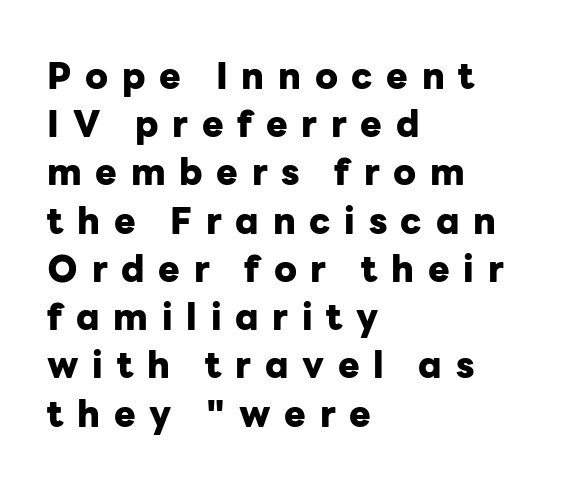
The image shows 36 px heavy sans-serif type, upright; set left-aligned, normal line spacing (1.34x), unusually wide letter spacing (+0.38 em), not underlined; low stroke contrast and a medium x-height.
